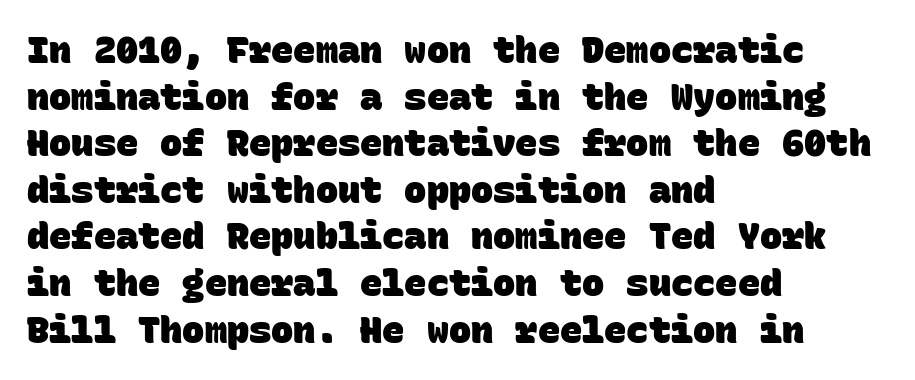
{"serif": "no", "bold": "yes", "weight": "heavy", "width": "normal", "stroke_contrast": "low", "x_height": "large", "monospaced": "yes", "underline": "no", "align": "left", "line_spacing": "normal", "line_spacing_ratio": 1.26, "letter_spacing": "normal", "letter_spacing_em": 0.0, "glyph_px": 37}
